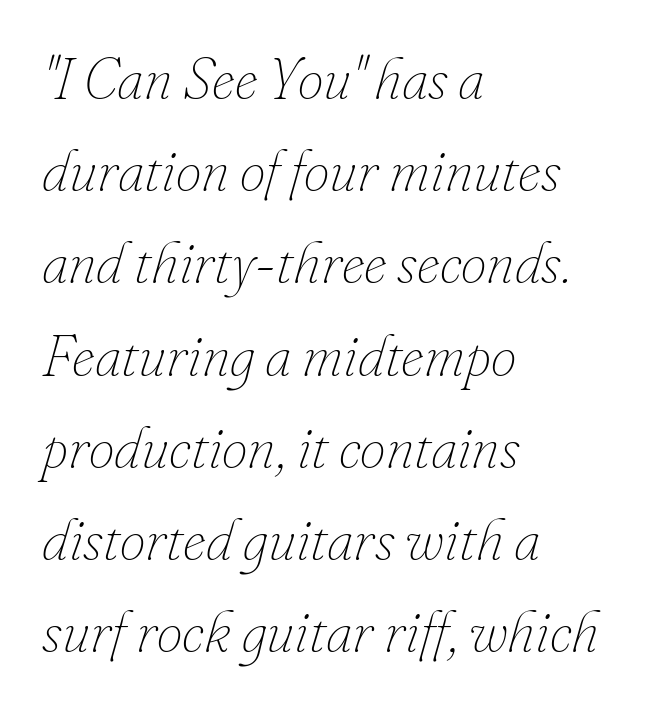
The image shows 58 px thin type, italic (leaning right); set left-aligned, normal line spacing (1.59x), normal letter spacing, not underlined; low stroke contrast and a small x-height.
